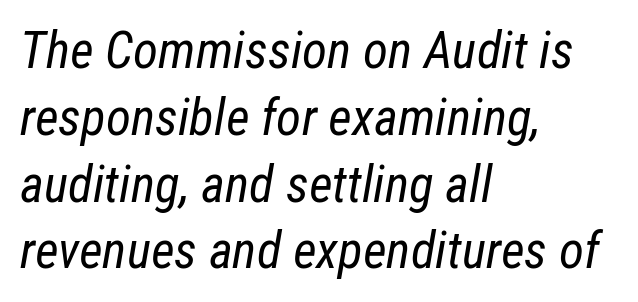
{"italic": "yes", "lean": "right", "slant_degrees": 12, "bold": "no", "weight": "regular", "width": "condensed", "stroke_contrast": "low", "x_height": "medium", "monospaced": "no", "underline": "no", "align": "left", "line_spacing": "normal", "line_spacing_ratio": 1.31, "letter_spacing": "normal", "letter_spacing_em": 0.0, "glyph_px": 51}
